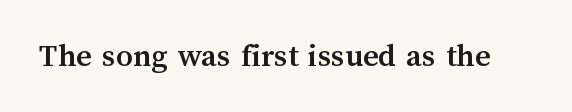
{"italic": "no", "bold": "yes", "weight": "semibold", "width": "normal", "stroke_contrast": "medium", "x_height": "medium", "monospaced": "no", "underline": "no", "letter_spacing": "normal", "letter_spacing_em": 0.0, "glyph_px": 33}
